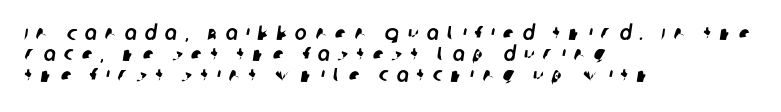
The image shows 20 px text type; set left-aligned, tight line spacing (1.06x), unusually wide letter spacing (+0.42 em), not underlined.
